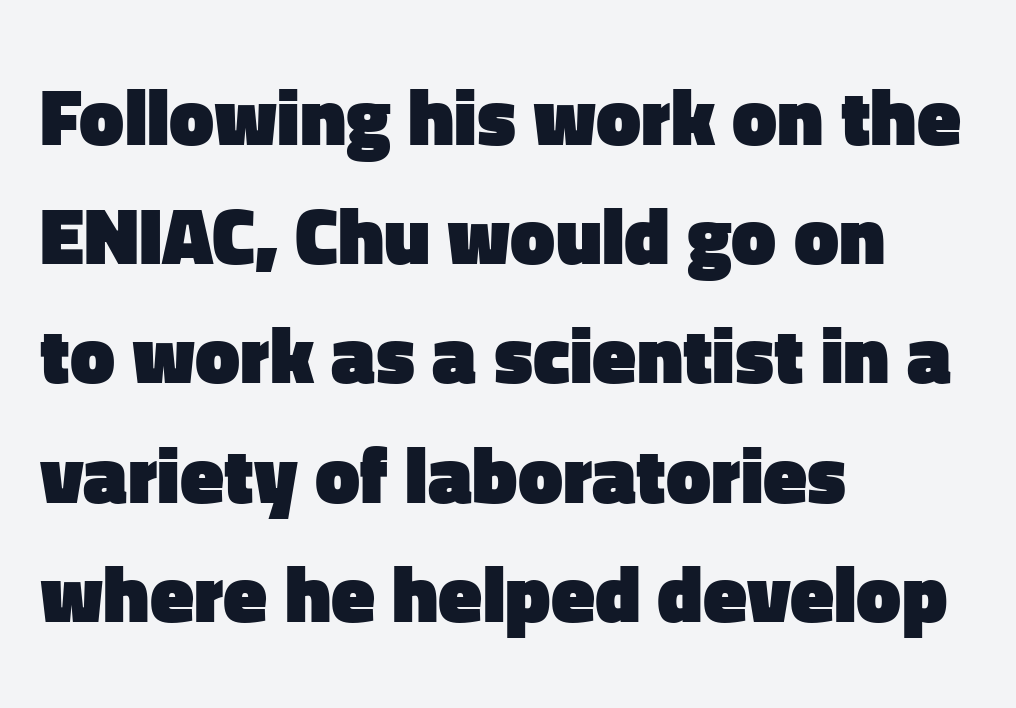
The image shows 80 px heavy sans-serif type, upright; set left-aligned, normal line spacing (1.49x), normal letter spacing, not underlined; low stroke contrast and a medium x-height.
